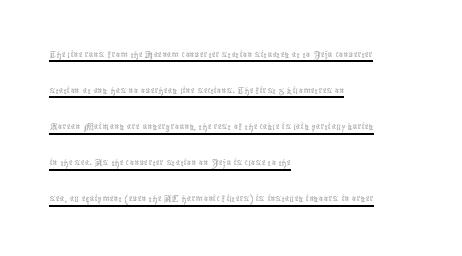
The image shows 23 px text type, upright; set left-aligned, normal line spacing (1.57x), normal letter spacing, underlined.
